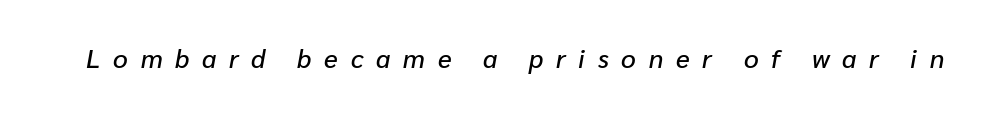
The image shows 26 px text type, italic (leaning right); set unusually wide letter spacing (+0.49 em), not underlined.
